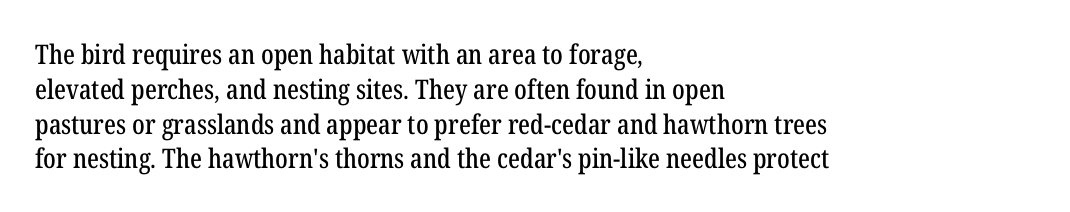
{"italic": "no", "underline": "no", "align": "left", "line_spacing": "normal", "line_spacing_ratio": 1.29, "letter_spacing": "normal", "letter_spacing_em": 0.0, "glyph_px": 27}
